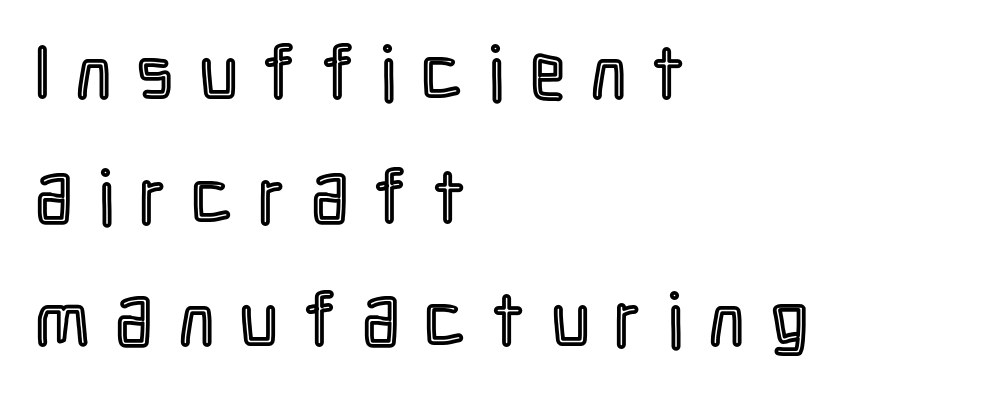
Q: Is the text italic (slanted)? A: No, it is upright.
Q: Is the text underlined? A: No.
Q: How is the paragraph aligned? A: Left-aligned.
Q: Is the spacing between letters normal or unusually wide? A: Unusually wide.
Q: Is the spacing between lines tight, normal or loose? A: Normal.
Q: Width (condensed, normal, or wide)? A: Condensed.
Q: x-height? A: Medium.
Q: Monospaced? A: No.
